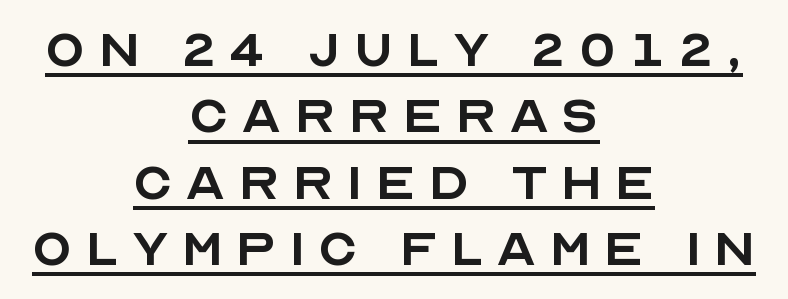
The image shows 65 px regular-weight sans-serif type, upright; set centered, tight line spacing (1.02x), underlined; a large x-height.
